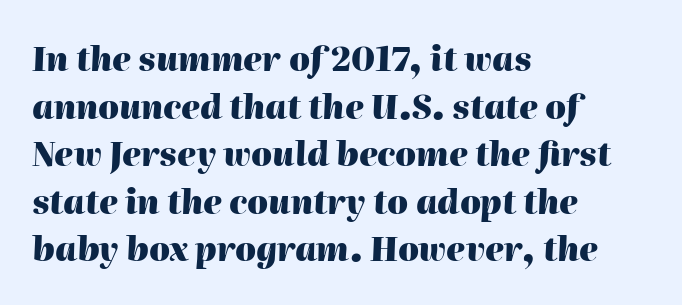
Short and long lines alike share a common starting point at left. The line texture is even and compact thanks to regular tracking. Is this a fixed-width face? No — the glyphs have proportional, varying widths. Compared with typical paragraphs, the rows here are spaced about the same. Look at the stroke-to-counter ratio: heavy, a bold.
